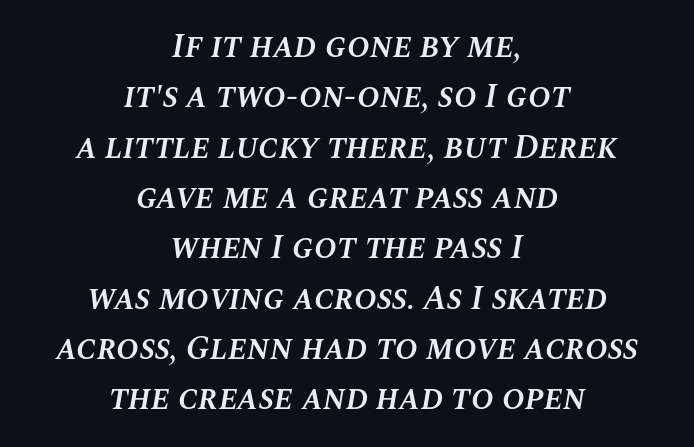
Does the copy run flush right? No — it is centered line by line. The rendering uses a moderate line-height, typical for paragraphs. Every letter is mildly thick-stroked: semibold rather than bold. The strip under each line holds only bare page. The face used here is rendered with its standard letterfit.
